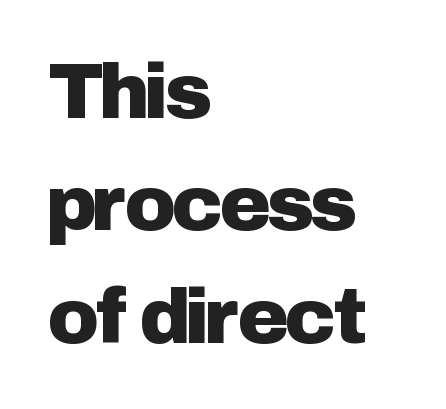
The image shows 78 px sans-serif type, upright; set left-aligned, normal line spacing (1.44x), normal letter spacing, not underlined; low stroke contrast and a medium x-height.
